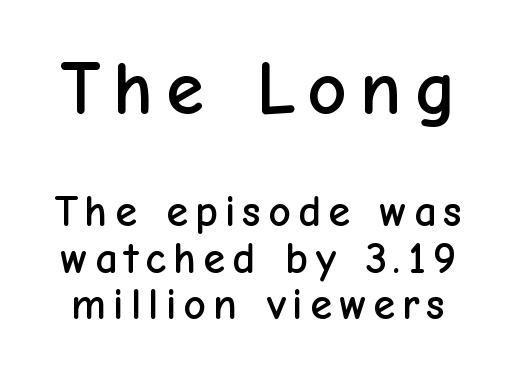
The image shows 77 px sans-serif type, upright; set tight line spacing (1.05x), not underlined; the first (top) block is 1.75x larger; low stroke contrast and a medium x-height.
